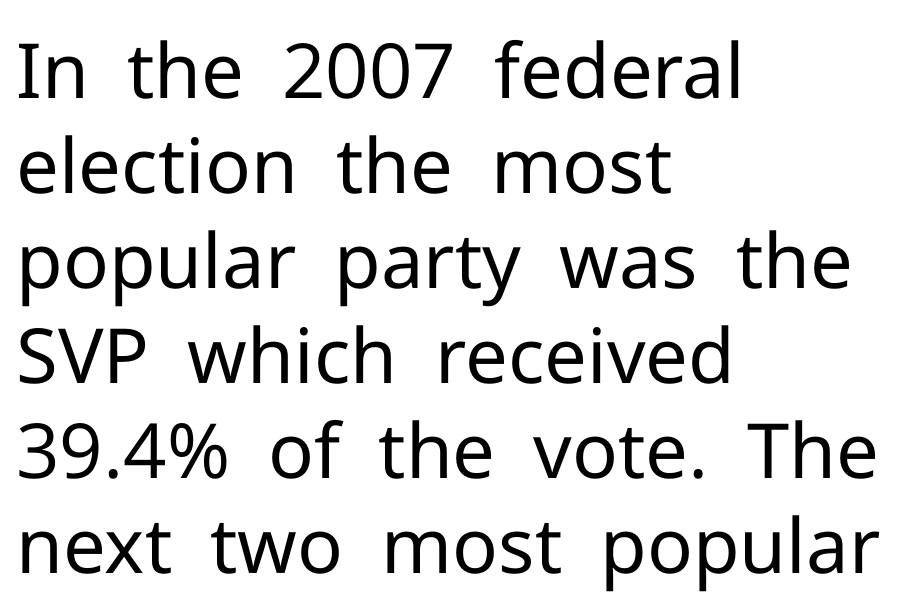
{"serif": "no", "italic": "no", "bold": "no", "weight": "regular", "width": "normal", "stroke_contrast": "low", "x_height": "medium", "monospaced": "no", "underline": "no", "align": "left", "line_spacing": "normal", "line_spacing_ratio": 1.25, "letter_spacing": "normal", "letter_spacing_em": 0.0, "glyph_px": 76}
